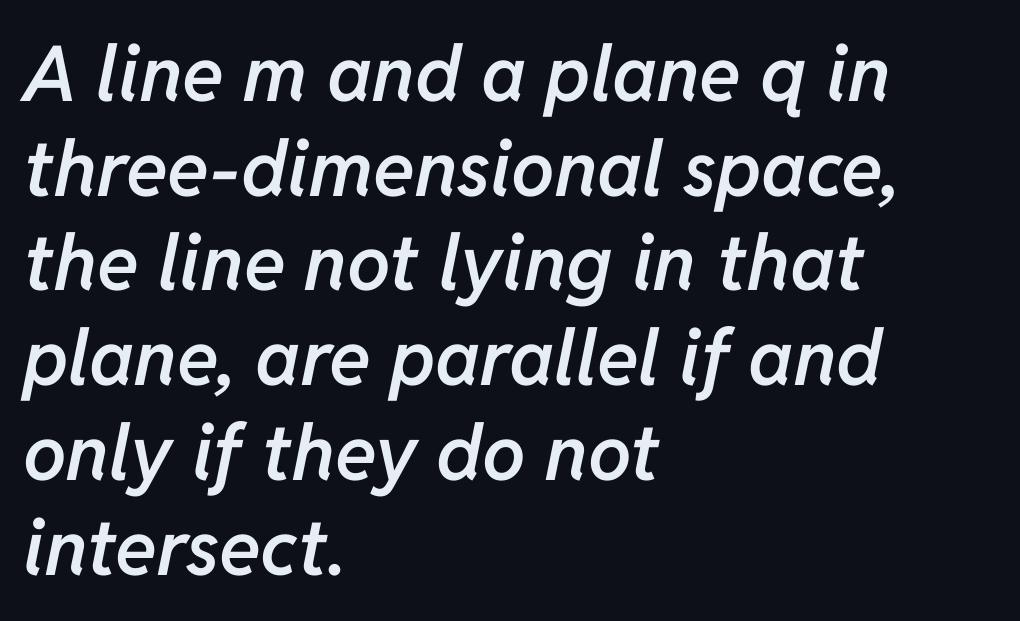
The image shows 77 px semibold type, italic (leaning right); set left-aligned, line spacing 1.23x, normal letter spacing, not underlined; low stroke contrast and a medium x-height.
